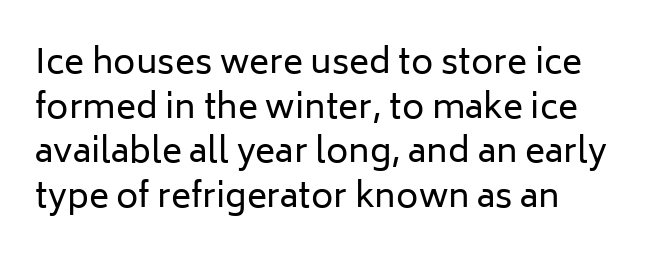
It's the straight-up-and-down kind of type. Stems and bowls with no extra thickness — not bold. The font family rendered here belongs to the sans-serif group. This sample keeps an unexceptional amount of space between lines. Short note: letters normally spaced. Do the characters align in a grid? No, the font is proportional.
